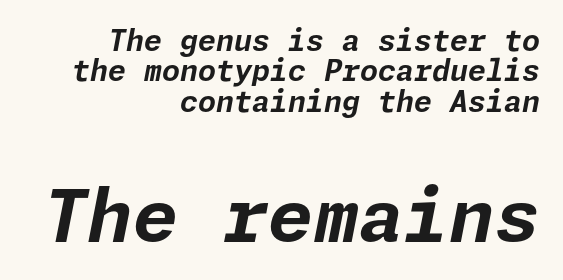
The string is rendered with underlining switched off. In terms of leading, this rendering errs on the cramped side. The line texture is even and compact thanks to regular tracking. The ragged edge is on the left, which tells us the setting is flush right. Quick note: italic.
